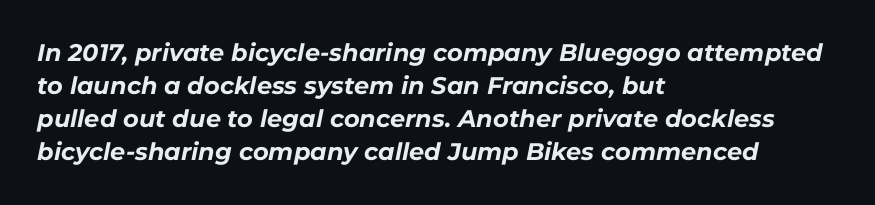
Notice how the passage keeps a crisp vertical edge on the left only. Every character sits at an angle, as italics do. Notice how descenders clear the ascenders below comfortably — that's standard leading. Heft: maximum for text — a bold.
